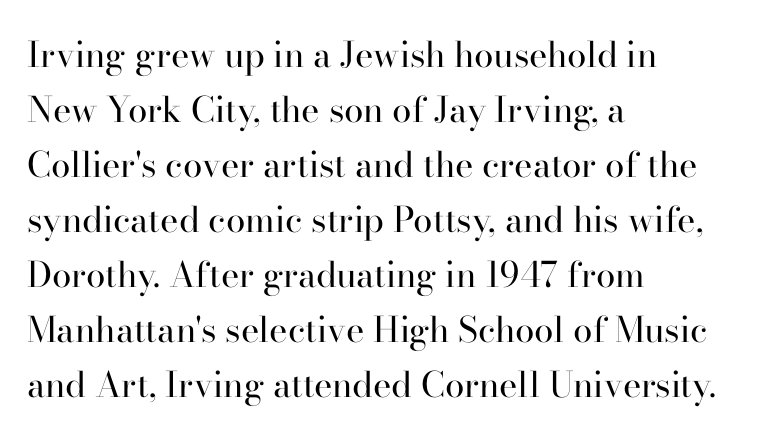
What's the leading like? Ordinary, nothing unusual. Regarding serifs, this sample has them. No italicization has been applied; the sample stays upright. A typesetter would call this zero additional tracking. These lines are rendered in a variable-pitch font. Reading down the block, your eye returns to a fixed left position each line.
